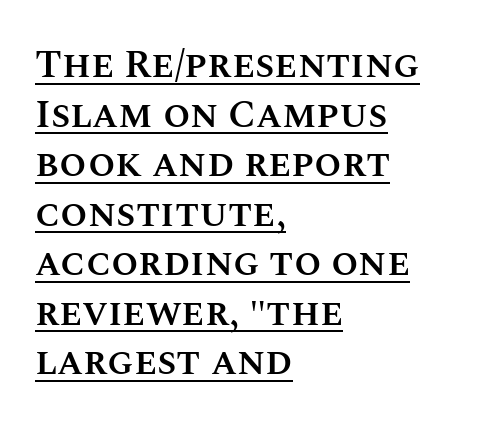
Students, observe: this is what conventionally led text looks like. Tracking here is standard; glyphs follow each other at the usual distance. The rendering uses a semibold face; strokes are thickened but not to full bold. Glance below the letters and you will spot a drawn line. Think of a printed novel: that variable character pitch is what you see here.
